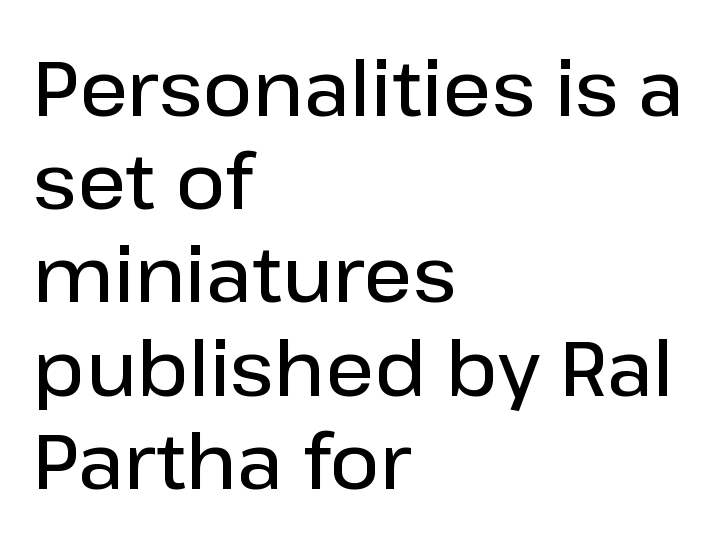
{"serif": "no", "italic": "no", "bold": "semi", "weight": "semibold", "width": "normal", "stroke_contrast": "low", "x_height": "medium", "monospaced": "no", "underline": "no", "align": "left", "line_spacing_ratio": 1.21, "letter_spacing": "normal", "letter_spacing_em": 0.0, "glyph_px": 77}
